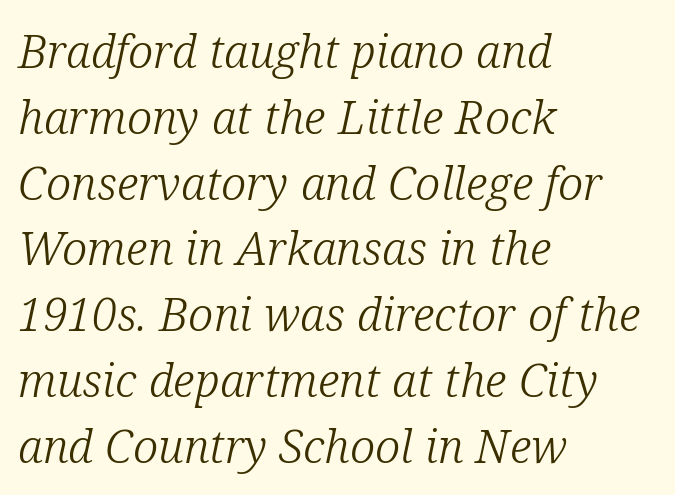
Q: Is the text bold? A: No.
Q: Is the text italic (slanted)? A: Yes, it leans right by about 12 degrees.
Q: Is the typeface a serif or a sans-serif typeface? A: Serif.
Q: Is the text underlined? A: No.
Q: How is the paragraph aligned? A: Left-aligned.
Q: Is the spacing between letters normal or unusually wide? A: Normal.
Q: Is the spacing between lines tight, normal or loose? A: Normal.
Q: Width (condensed, normal, or wide)? A: Normal.
Q: Stroke contrast? A: Low.
Q: x-height? A: Medium.
Q: Monospaced? A: No.
